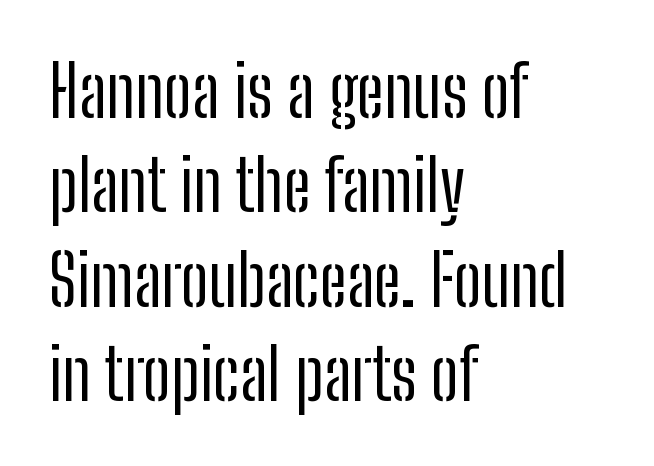
The image shows 70 px regular-weight, condensed sans-serif type, upright; set left-aligned, normal line spacing (1.35x), normal letter spacing, not underlined; low stroke contrast and a medium x-height.
